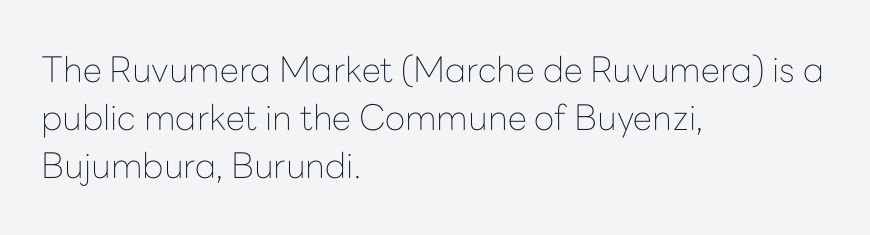
{"serif": "no", "italic": "no", "bold": "no", "weight": "thin", "width": "normal", "stroke_contrast": "low", "x_height": "medium", "monospaced": "no", "underline": "no", "align": "left", "line_spacing": "normal", "line_spacing_ratio": 1.37, "letter_spacing": "normal", "letter_spacing_em": 0.0, "glyph_px": 35}
